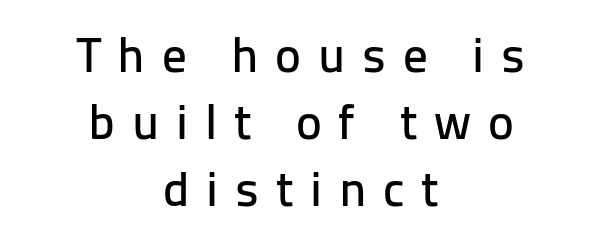
The image shows 49 px sans-serif type, upright; set centered, normal line spacing (1.37x), unusually wide letter spacing (+0.34 em), not underlined; low stroke contrast and a medium x-height.
